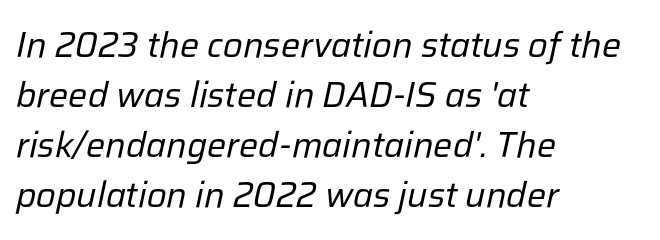
Short and long lines alike share a common starting point at left. Honestly, there is no underline to notice here at all. Varying glyph widths throughout — classic text-font behaviour. The text carries the slant typical of an italic or oblique font.
